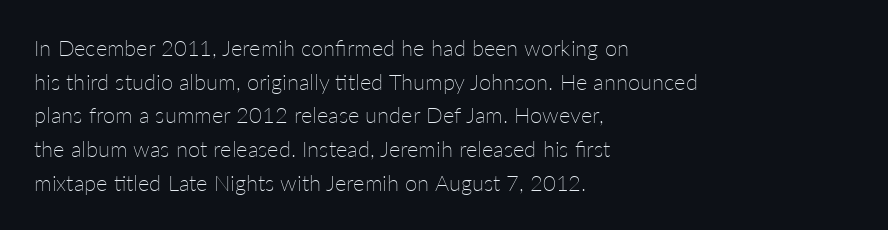
The image shows 22 px text type, upright; set left-aligned, normal line spacing (1.53x), normal letter spacing, not underlined.
